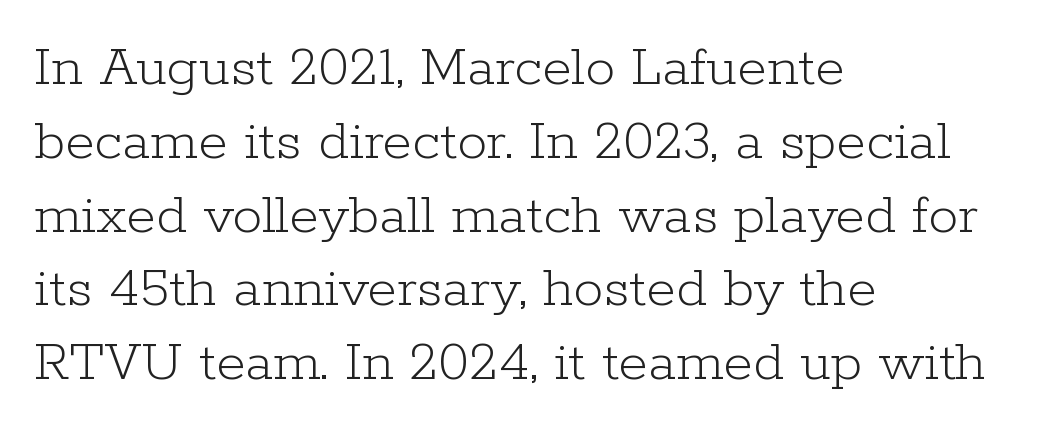
The image shows 60 px light serif type, upright; set left-aligned, line spacing 1.23x, normal letter spacing, not underlined; low stroke contrast and a medium x-height.
